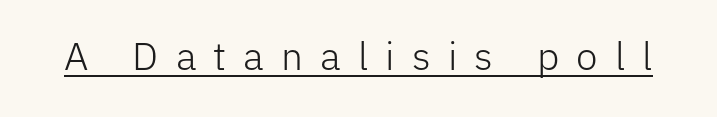
{"serif": "no", "italic": "no", "bold": "no", "weight": "light", "width": "normal", "stroke_contrast": "low", "x_height": "medium", "monospaced": "no", "underline": "yes", "letter_spacing": "wide", "letter_spacing_em": 0.44, "glyph_px": 39}
